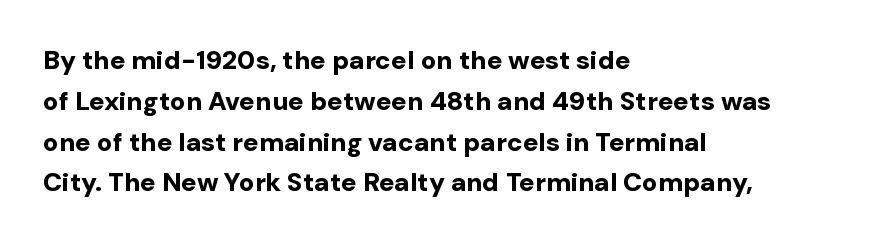
{"italic": "no", "bold": "yes", "underline": "no", "align": "left", "line_spacing": "normal", "line_spacing_ratio": 1.57, "letter_spacing": "normal", "letter_spacing_em": 0.0, "glyph_px": 26}
